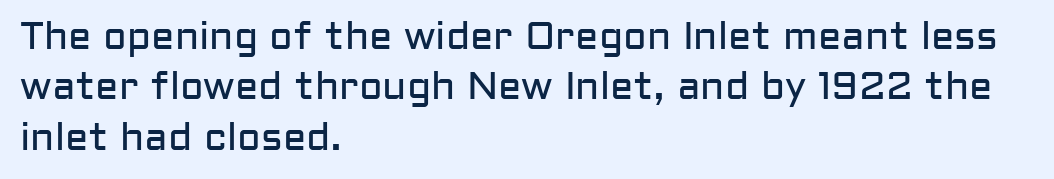
Q: Is the text bold? A: No.
Q: Is the text italic (slanted)? A: No, it is upright.
Q: Is the typeface a serif or a sans-serif typeface? A: Sans-serif.
Q: Is the text underlined? A: No.
Q: How is the paragraph aligned? A: Left-aligned.
Q: Is the spacing between letters normal or unusually wide? A: Normal.
Q: Is the spacing between lines tight, normal or loose? A: Normal.
Q: Width (condensed, normal, or wide)? A: Normal.
Q: Stroke contrast? A: Low.
Q: x-height? A: Medium.
Q: Monospaced? A: No.
